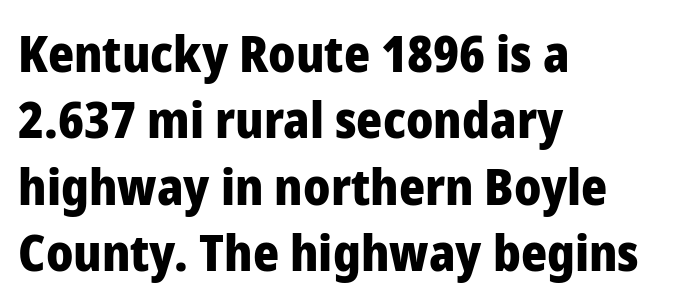
{"serif": "no", "italic": "no", "bold": "yes", "weight": "heavy", "width": "normal", "stroke_contrast": "low", "x_height": "medium", "monospaced": "no", "underline": "no", "align": "left", "line_spacing": "normal", "line_spacing_ratio": 1.33, "letter_spacing": "normal", "letter_spacing_em": 0.0, "glyph_px": 50}
